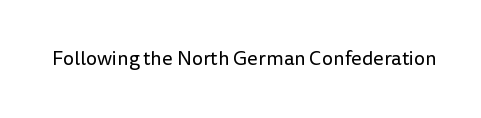
{"italic": "no", "bold": "no", "underline": "no", "letter_spacing": "normal", "letter_spacing_em": 0.0, "glyph_px": 20}
